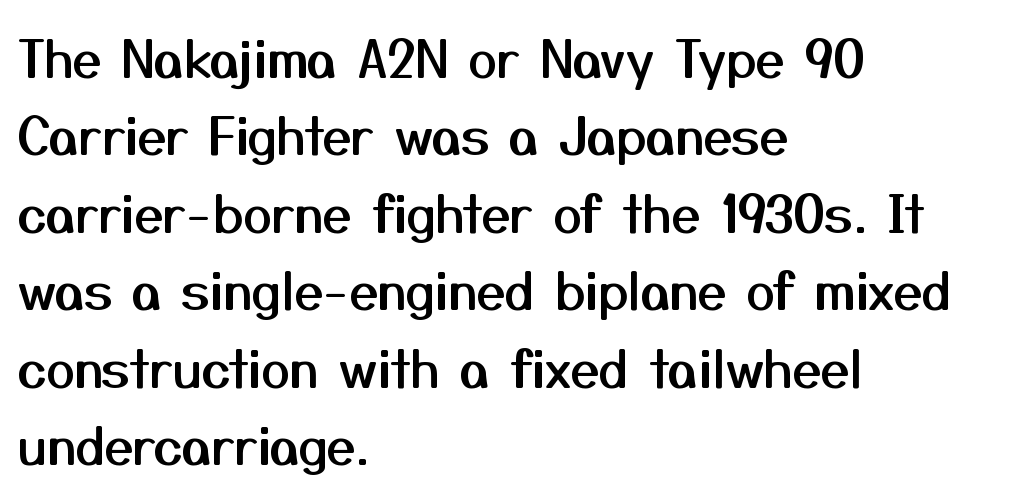
The specimen omits any rule beneath the text block's lines. You could call the tracking neutral — neither tight nor loose. Each letter keeps its own natural width here, so spacing adapts to shape. All the whitespace from short lines collects on the right. The typeface chosen for these lines omits serifs. Vertical spacing — default.
